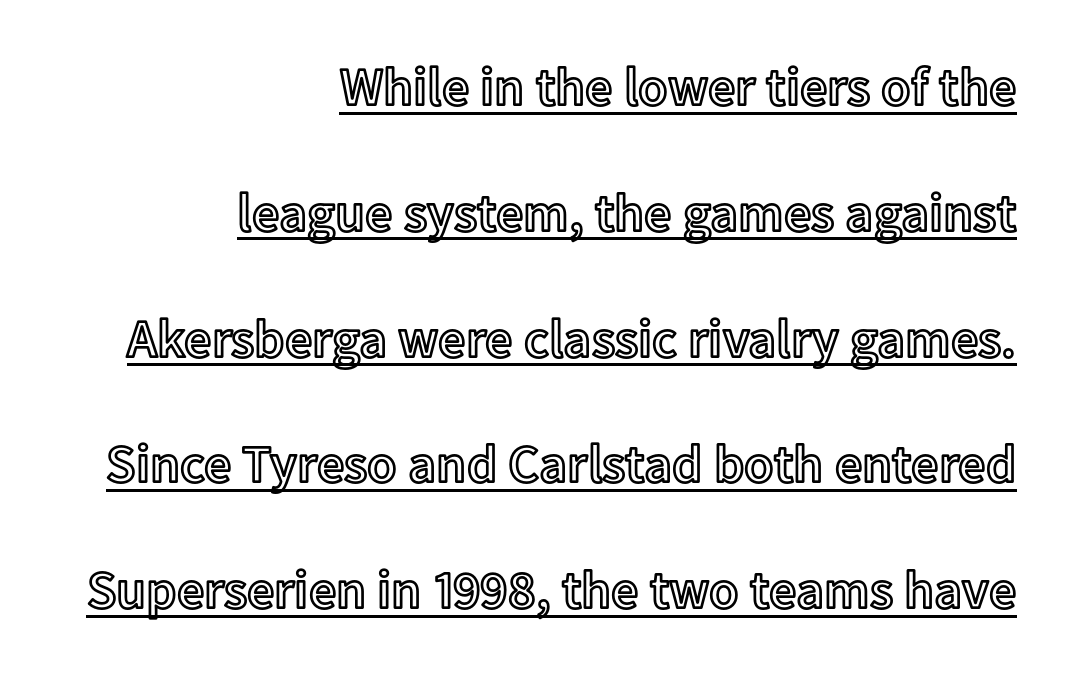
The image shows 54 px text type, upright; set right-aligned, loose line spacing (2.33x), normal letter spacing, underlined; a medium x-height.
